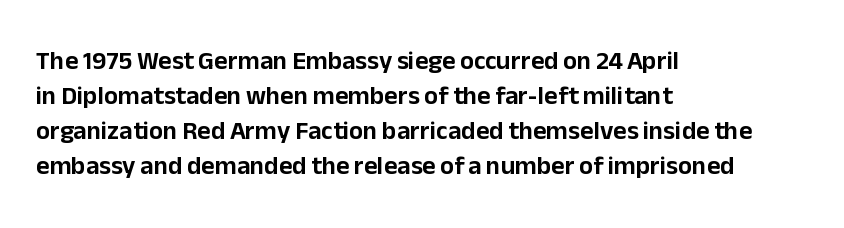
Upright lettering throughout. A classic flush-left, rag-right setting is used for this passage. Underlining? Definitely not there. The passage shown stacks its lines at a standard gap. The letterforms sit shoulder to shoulder at normal distance.
